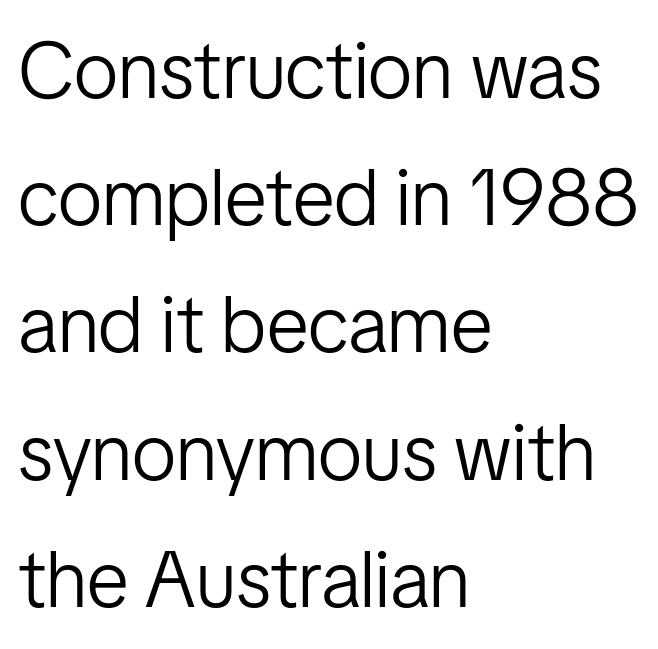
A sans-serif font was chosen for this passage. Here the designer chose a conventional face with non-uniform glyph widths. A roman cut, with each character standing at attention. Spacing between characters is what you'd get straight out of the box.
